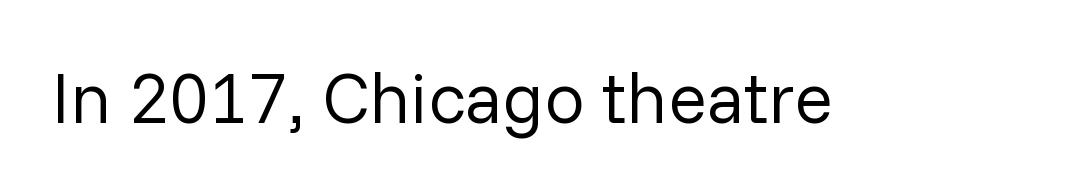
Compared with a typical body face, this is equally light or lighter still. This sample has the flowing, uneven cadence of proportional lettering. No italicization has been applied; the sample stays upright. Letterform terminals end flat and unadorned throughout the passage. The foot of each line stays bare and open.
